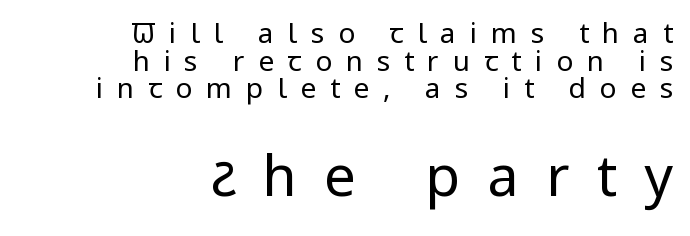
{"serif": "no", "italic": "no", "bold": "no", "weight": "regular", "width": "condensed", "stroke_contrast": "low", "x_height": "large", "monospaced": "no", "underline": "no", "align": "right", "line_spacing": "tight", "line_spacing_ratio": 0.99, "letter_spacing": "wide", "letter_spacing_em": 0.49, "larger_block": "second", "size_ratio": 2.0, "glyph_px": 56}
